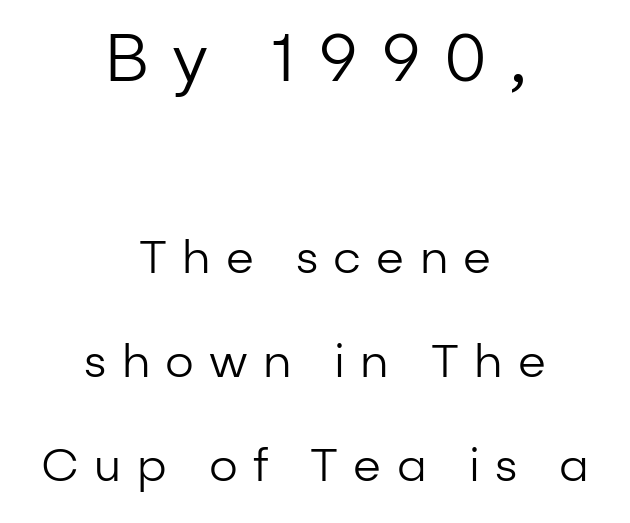
The image shows 67 px regular-weight sans-serif type, upright; set centered, loose line spacing (2.31x), unusually wide letter spacing (+0.34 em), not underlined; the first (top) block is 1.49x larger; low stroke contrast and a medium x-height.
